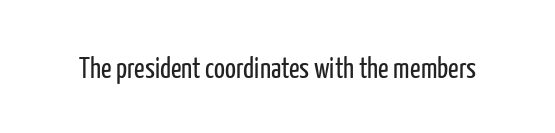
Q: Is the text bold? A: No.
Q: Is the text italic (slanted)? A: No, it is upright.
Q: Is the typeface a serif or a sans-serif typeface? A: Sans-serif.
Q: Is the text underlined? A: No.
Q: Is the spacing between letters normal or unusually wide? A: Normal.
Q: Width (condensed, normal, or wide)? A: Condensed.
Q: Stroke contrast? A: Low.
Q: x-height? A: Medium.
Q: Monospaced? A: No.
